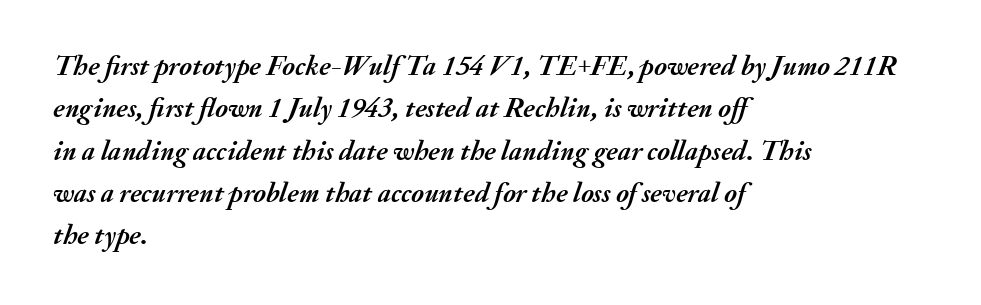
The image shows 28 px semibold type, italic (leaning right); set left-aligned, normal line spacing (1.51x), normal letter spacing, not underlined; medium stroke contrast and a small x-height.
